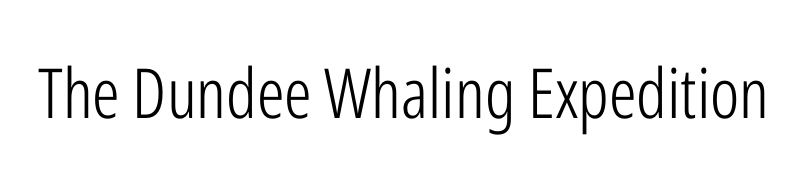
{"serif": "no", "italic": "no", "bold": "no", "weight": "light", "width": "condensed", "stroke_contrast": "low", "x_height": "medium", "monospaced": "no", "underline": "no", "letter_spacing": "normal", "letter_spacing_em": 0.0, "glyph_px": 69}
